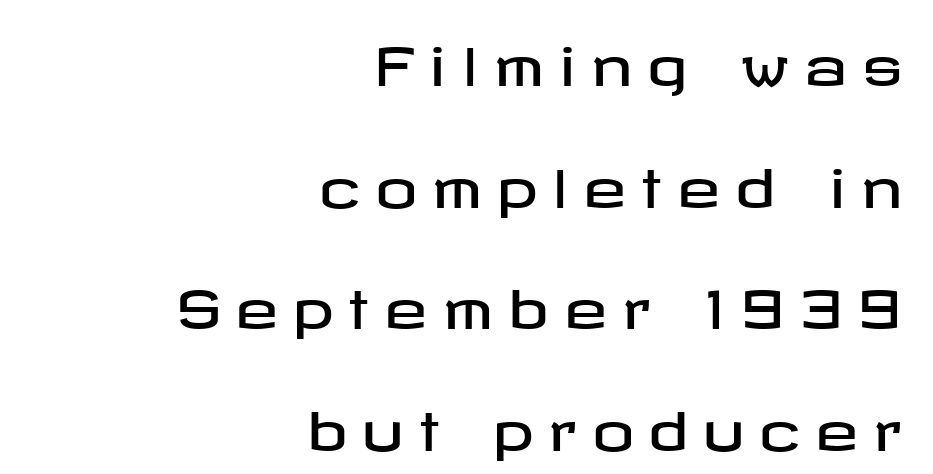
The image shows 52 px wide sans-serif type, upright; set right-aligned, loose line spacing (2.34x), unusually wide letter spacing (+0.29 em), not underlined; low stroke contrast and a medium x-height.
